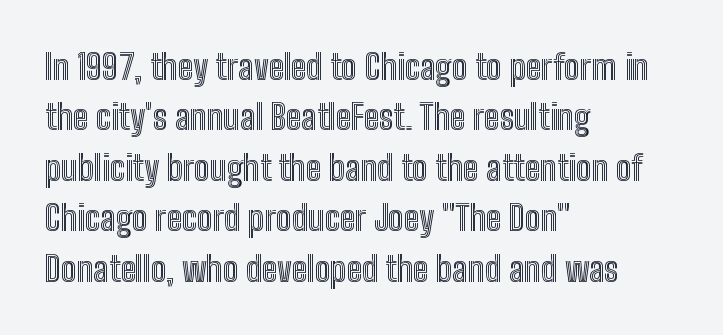
The image shows 35 px condensed type, upright; set left-aligned, normal line spacing (1.44x), normal letter spacing, not underlined; a medium x-height.
